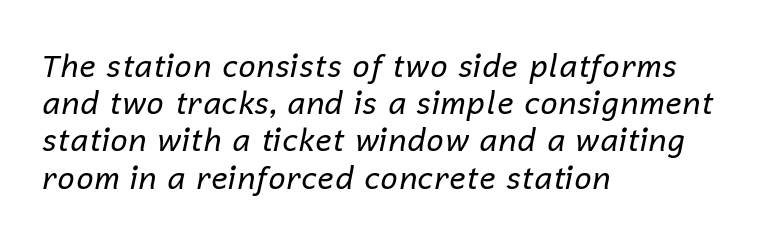
You could not count columns in this text — the font is proportionally spaced. The letterforms sit shoulder to shoulder at normal distance. Summary of weight: not heavy and not bold. The text block is weighted toward the left margin, trailing off unevenly rightward. The specimen omits any rule beneath the text block's lines.
